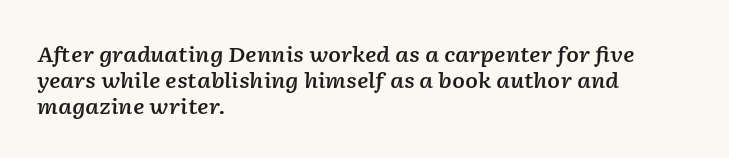
The image shows 21 px text type, italic (leaning right); set left-aligned, line spacing 1.23x, normal letter spacing, not underlined.
